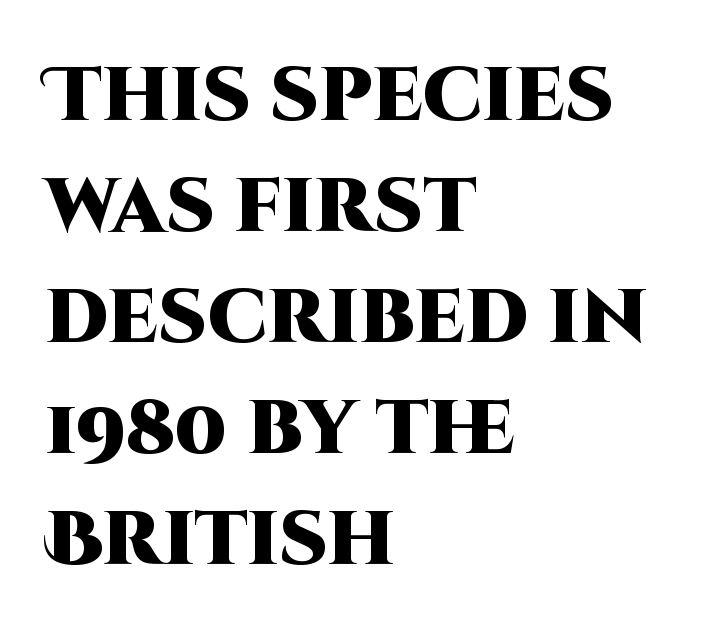
{"serif": "no", "italic": "no", "bold": "yes", "weight": "heavy", "width": "normal", "stroke_contrast": "high", "x_height": "large", "monospaced": "no", "underline": "no", "align": "left", "line_spacing": "normal", "line_spacing_ratio": 1.46, "letter_spacing": "normal", "letter_spacing_em": 0.0, "glyph_px": 76}
